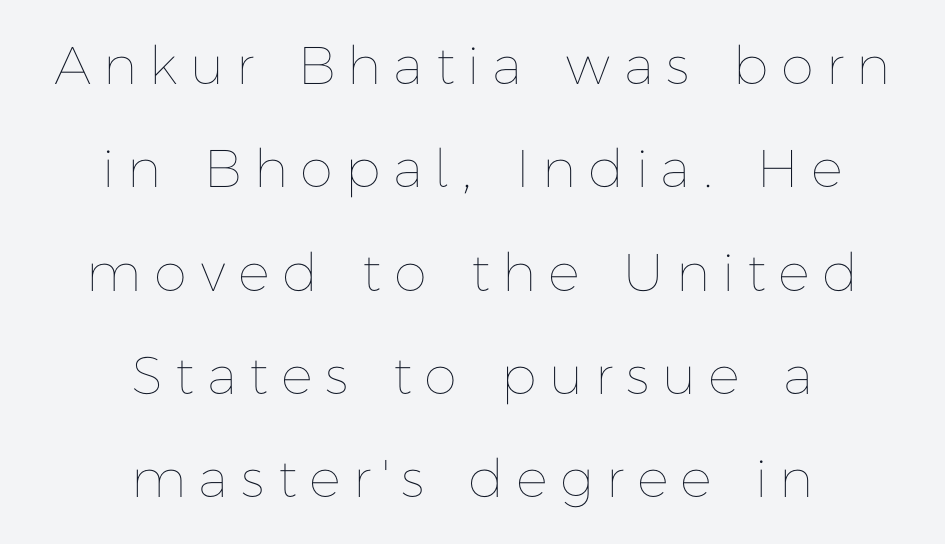
The image shows 53 px thin type, upright; set centered, loose line spacing (1.95x), unusually wide letter spacing (+0.29 em), not underlined; low stroke contrast and a medium x-height.
